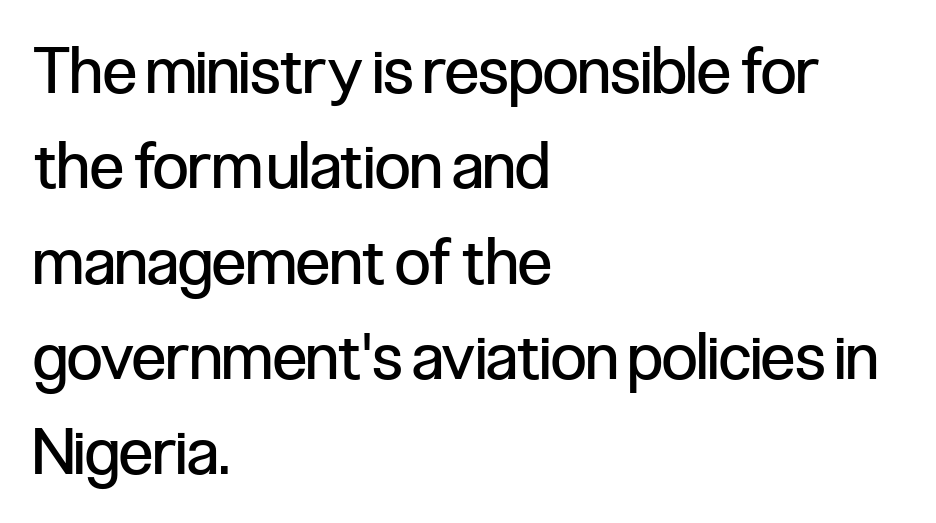
The image shows 64 px regular-weight, condensed sans-serif type, upright; set left-aligned, normal line spacing (1.49x), normal letter spacing, not underlined; low stroke contrast and a medium x-height.
